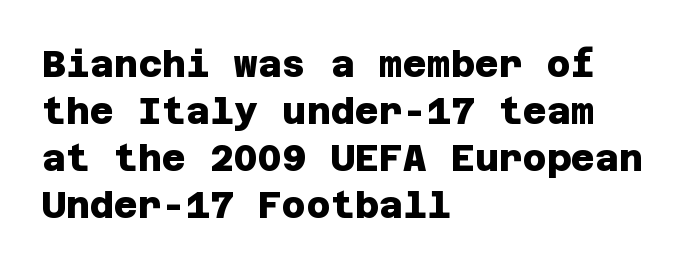
Q: Is the text bold? A: Yes.
Q: Is the typeface a serif or a sans-serif typeface? A: Sans-serif.
Q: Is the text underlined? A: No.
Q: How is the paragraph aligned? A: Left-aligned.
Q: Is the spacing between letters normal or unusually wide? A: Normal.
Q: Is the spacing between lines tight, normal or loose? A: Normal.
Q: Width (condensed, normal, or wide)? A: Normal.
Q: Stroke contrast? A: Low.
Q: x-height? A: Large.
